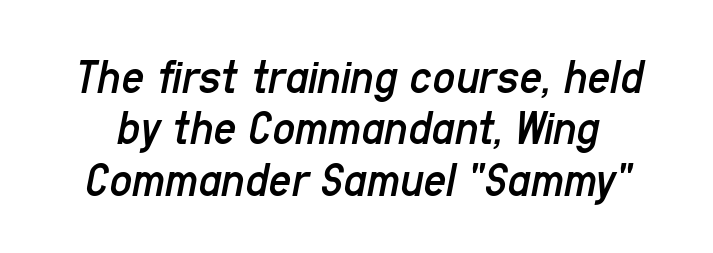
{"italic": "yes", "lean": "right", "slant_degrees": 11, "bold": "no", "weight": "regular", "width": "condensed", "stroke_contrast": "low", "x_height": "medium", "monospaced": "no", "underline": "no", "line_spacing": "tight", "line_spacing_ratio": 1.03, "letter_spacing": "normal", "letter_spacing_em": 0.0, "glyph_px": 50}
